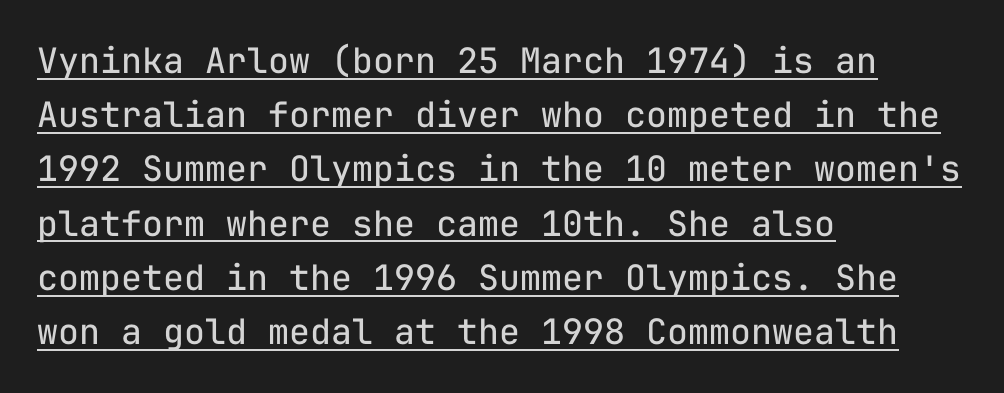
{"serif": "no", "italic": "no", "bold": "no", "weight": "regular", "width": "normal", "stroke_contrast": "low", "x_height": "medium", "monospaced": "yes", "underline": "yes", "align": "left", "line_spacing": "normal", "line_spacing_ratio": 1.55, "letter_spacing": "normal", "letter_spacing_em": 0.0, "glyph_px": 35}
